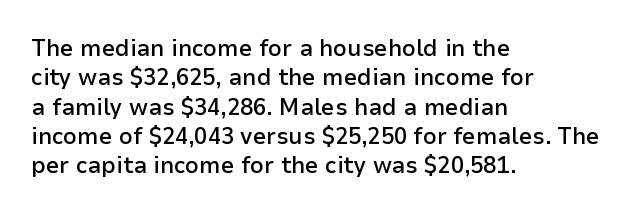
{"italic": "no", "bold": "semi", "underline": "no", "align": "left", "line_spacing_ratio": 1.22, "letter_spacing": "normal", "letter_spacing_em": 0.0, "glyph_px": 24}
